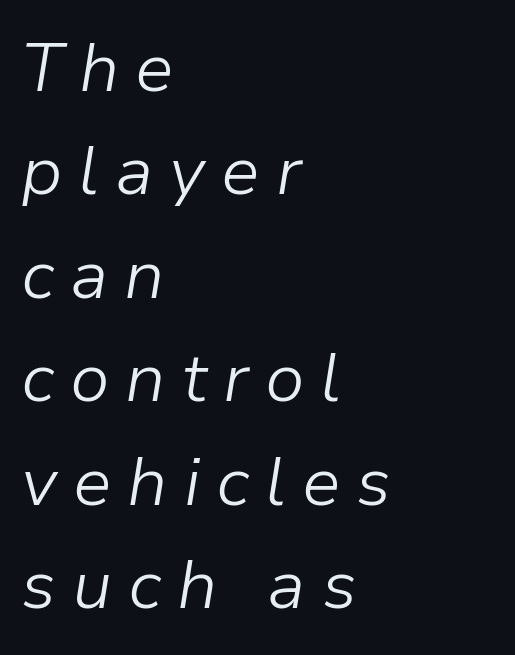
{"italic": "yes", "lean": "right", "slant_degrees": 9, "bold": "no", "weight": "light", "width": "normal", "stroke_contrast": "low", "x_height": "medium", "monospaced": "no", "underline": "no", "align": "left", "line_spacing": "normal", "line_spacing_ratio": 1.5, "letter_spacing": "wide", "letter_spacing_em": 0.23, "glyph_px": 69}
